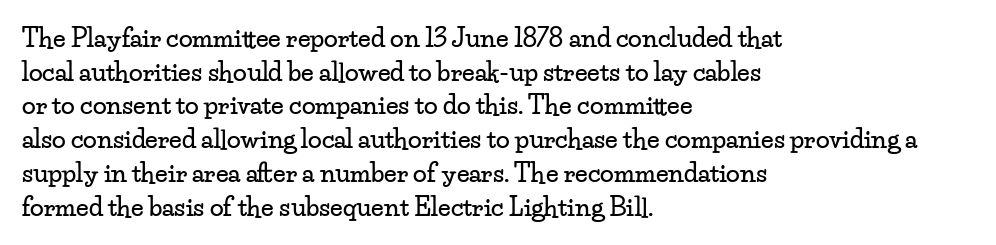
Caption: multi-line text, flush left, ragged right. The font's upright variant was chosen for this text. What stands out about the letter spacing? Nothing — it is the standard amount. Has an underline been added? It has not. This block has exactly the height ordinary leading produces.
